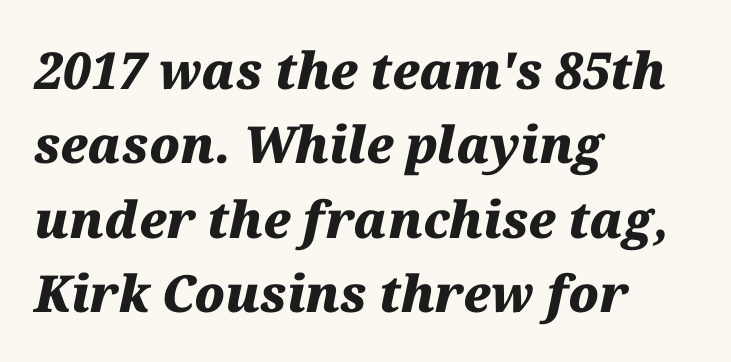
Q: Is the text bold? A: Yes.
Q: Is the text italic (slanted)? A: Yes, it leans right by about 12 degrees.
Q: Is the text underlined? A: No.
Q: How is the paragraph aligned? A: Left-aligned.
Q: Is the spacing between letters normal or unusually wide? A: Normal.
Q: Is the spacing between lines tight, normal or loose? A: Normal.
Q: Width (condensed, normal, or wide)? A: Normal.
Q: Stroke contrast? A: Medium.
Q: x-height? A: Medium.
Q: Monospaced? A: No.
